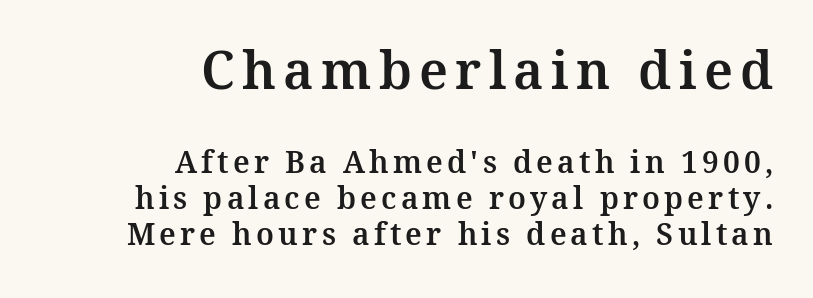
Classification — serif. The rendering anchors every line to the right-hand side. Nope, not italic — everything's standing straight. The zone under the glyphs is completely vacant. You could not count columns in this text — the font is proportionally spaced.
